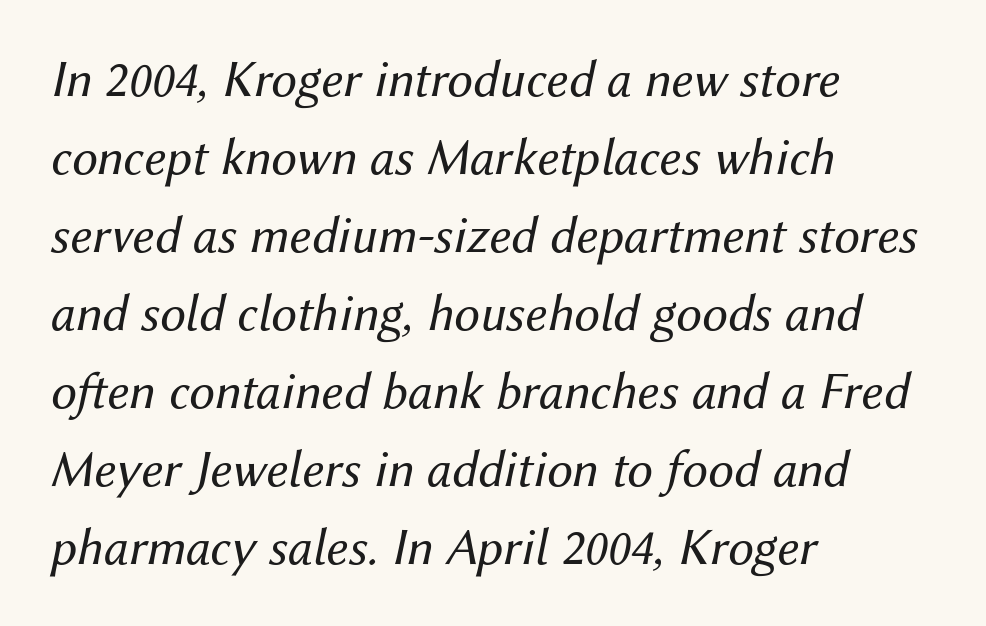
{"italic": "yes", "lean": "right", "slant_degrees": 12, "bold": "no", "weight": "regular", "width": "normal", "stroke_contrast": "medium", "x_height": "medium", "monospaced": "no", "underline": "no", "align": "left", "line_spacing": "normal", "line_spacing_ratio": 1.5, "letter_spacing": "normal", "letter_spacing_em": 0.0, "glyph_px": 52}
